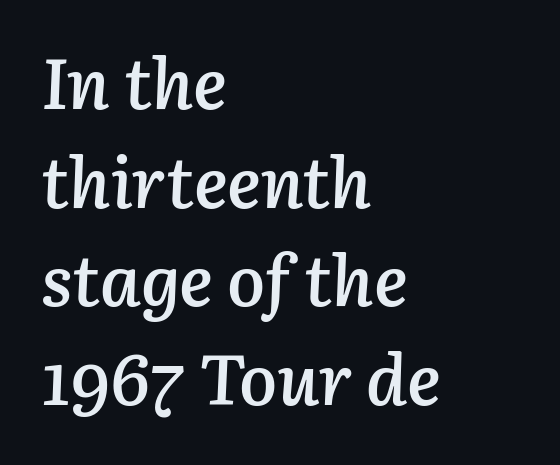
The image shows 71 px semibold type, italic (leaning right); set left-aligned, normal line spacing (1.39x), normal letter spacing, not underlined; low stroke contrast and a medium x-height.
